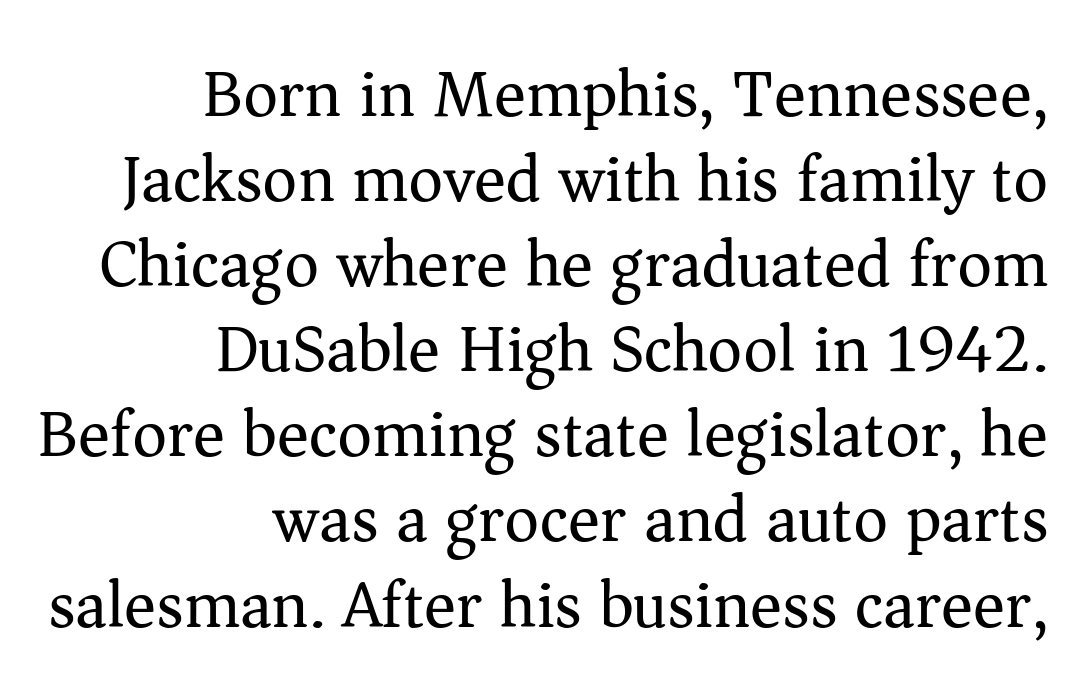
Q: Is the text bold? A: No.
Q: Is the text italic (slanted)? A: No, it is upright.
Q: Is the typeface a serif or a sans-serif typeface? A: Serif.
Q: Is the text underlined? A: No.
Q: How is the paragraph aligned? A: Right-aligned.
Q: Is the spacing between letters normal or unusually wide? A: Normal.
Q: Is the spacing between lines tight, normal or loose? A: Normal.
Q: Width (condensed, normal, or wide)? A: Normal.
Q: Stroke contrast? A: Medium.
Q: x-height? A: Medium.
Q: Monospaced? A: No.
